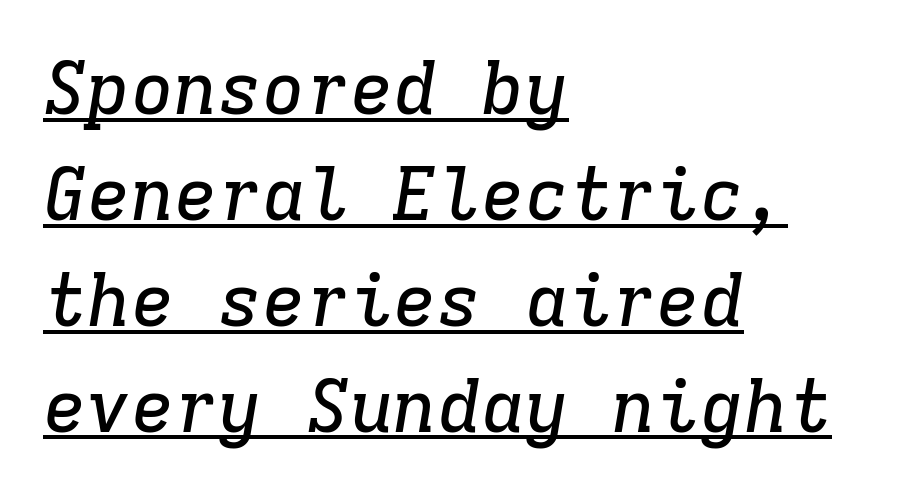
These characters rest on top of a visible drawn line. What kind of face is this? One with serifs. Characters are canted at an angle relative to the baseline's perpendicular. Do the characters align in a grid? Yes, the font is monospaced.
